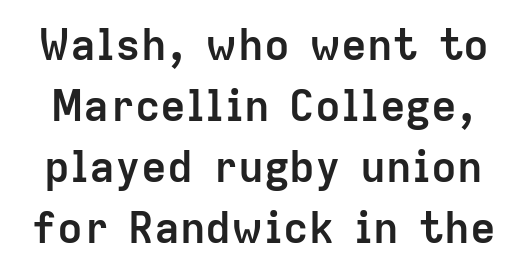
Letterform terminals end flat and unadorned throughout the passage. Inter-character spacing is left at the font's built-in metrics. Just letters on the line, the space beneath them empty. Is there any slant? The stems are plumb. The rows are spaced the way most documents space them. A typesetter would call this proportional, since set widths differ per character.
